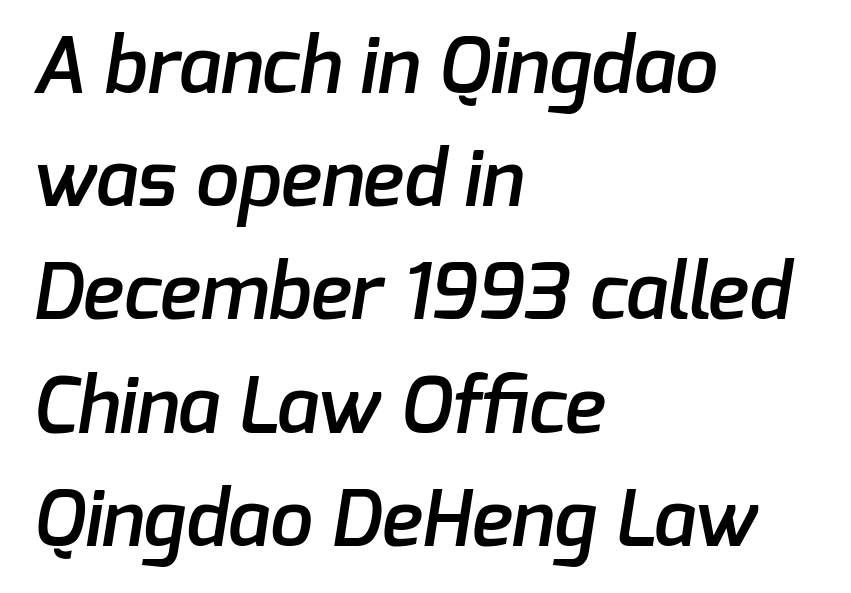
Each letter keeps its own natural width here, so spacing adapts to shape. The space directly below the letters is spotless. Teacher's note: observe the even left margin — that is flush-left alignment. No feet cap the strokes, marking this as sans-serif type. On the weight axis this lands at semibold, roughly 600. Reading down the column, the eye jumps a familiar distance to each next line.
